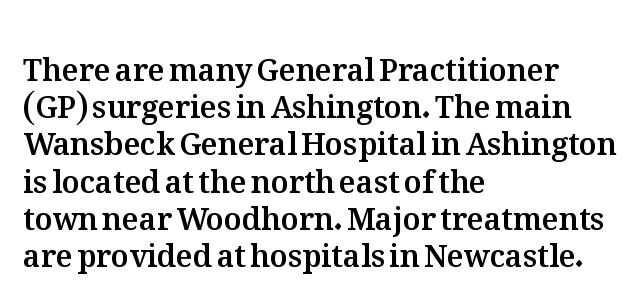
Q: Is the text italic (slanted)? A: No, it is upright.
Q: Is the text underlined? A: No.
Q: How is the paragraph aligned? A: Left-aligned.
Q: Is the spacing between letters normal or unusually wide? A: Normal.
Q: Width (condensed, normal, or wide)? A: Normal.
Q: Stroke contrast? A: Medium.
Q: x-height? A: Medium.
Q: Monospaced? A: No.
